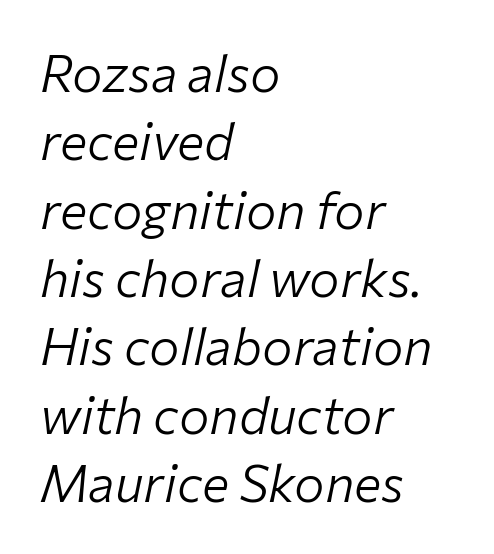
Summary of vertical rhythm: regular, with standard interline spacing. Each row of text sits above clean, open space. Is this a fixed-width face? No — the glyphs have proportional, varying widths. Inter-character spacing is left at the font's built-in metrics. The lines in this sample share a left origin and differ only in where they stop.
